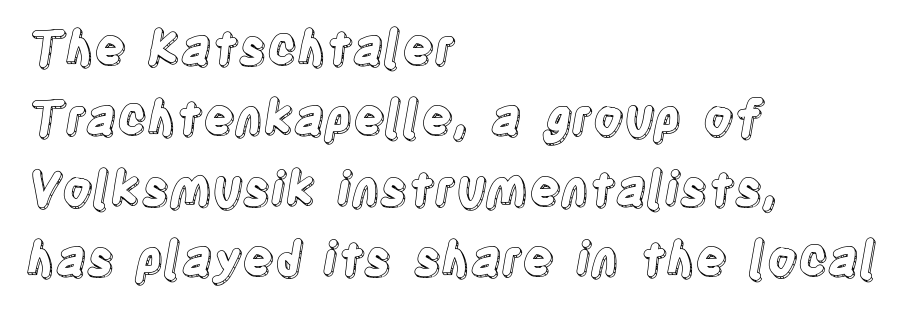
Look at the tracking — it's just the regular setting, nothing added. The setting favours the left margin, as ordinary paragraphs usually do. One glance says typical: line gaps are just what's usual. Only glyphs here, with clear space below each row.
